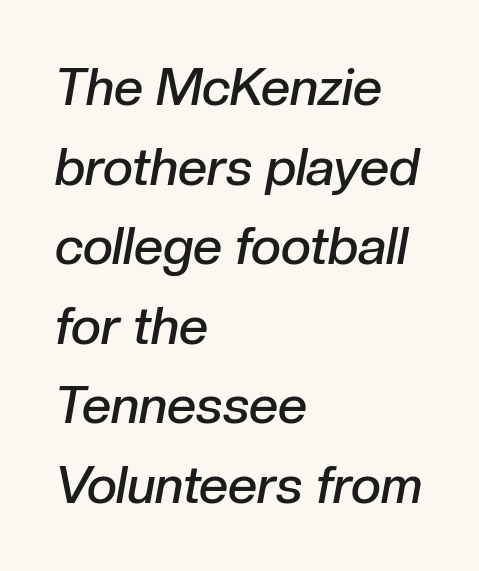
The image shows 52 px semibold type, italic (leaning right); set left-aligned, normal line spacing (1.53x), normal letter spacing, not underlined; low stroke contrast and a medium x-height.
